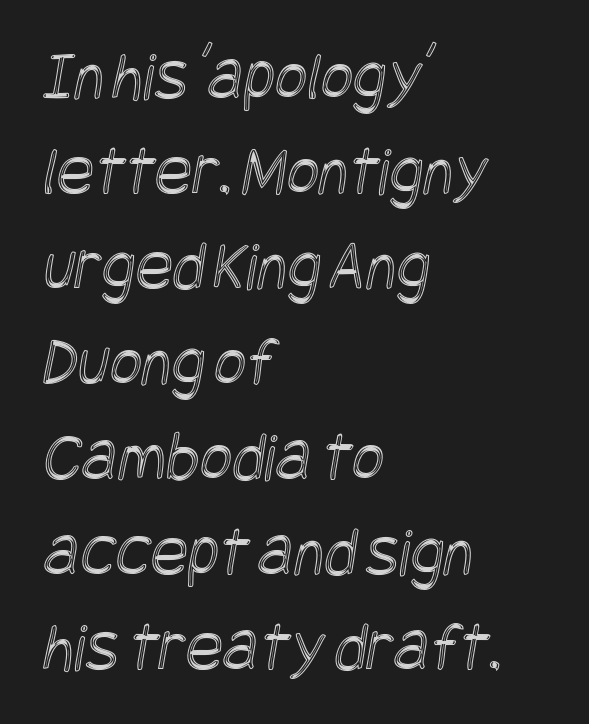
The image shows 70 px condensed type; set left-aligned, normal line spacing (1.36x), normal letter spacing, not underlined; a large x-height.
